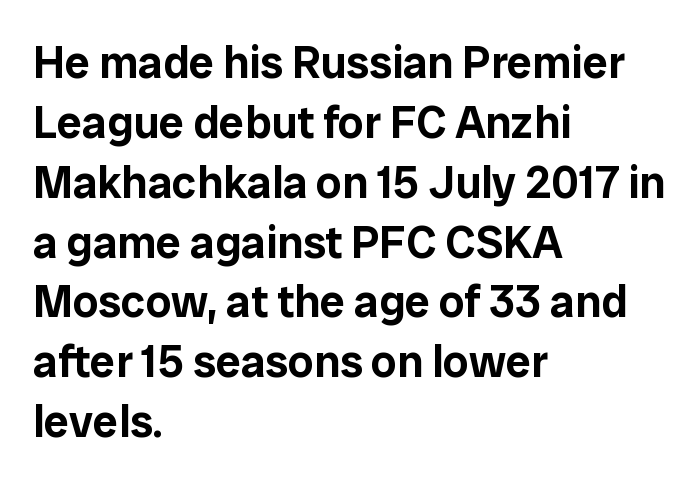
The image shows 45 px sans-serif type, upright; set left-aligned, normal line spacing (1.33x), normal letter spacing, not underlined; low stroke contrast and a medium x-height.
